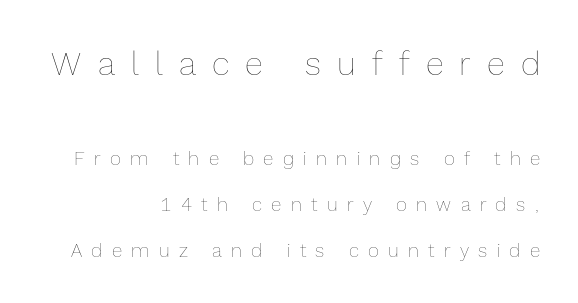
The image shows 33 px thin type, upright; set right-aligned, loose line spacing (2.42x), unusually wide letter spacing (+0.49 em), not underlined; the first (top) block is 1.74x larger; a medium x-height.
